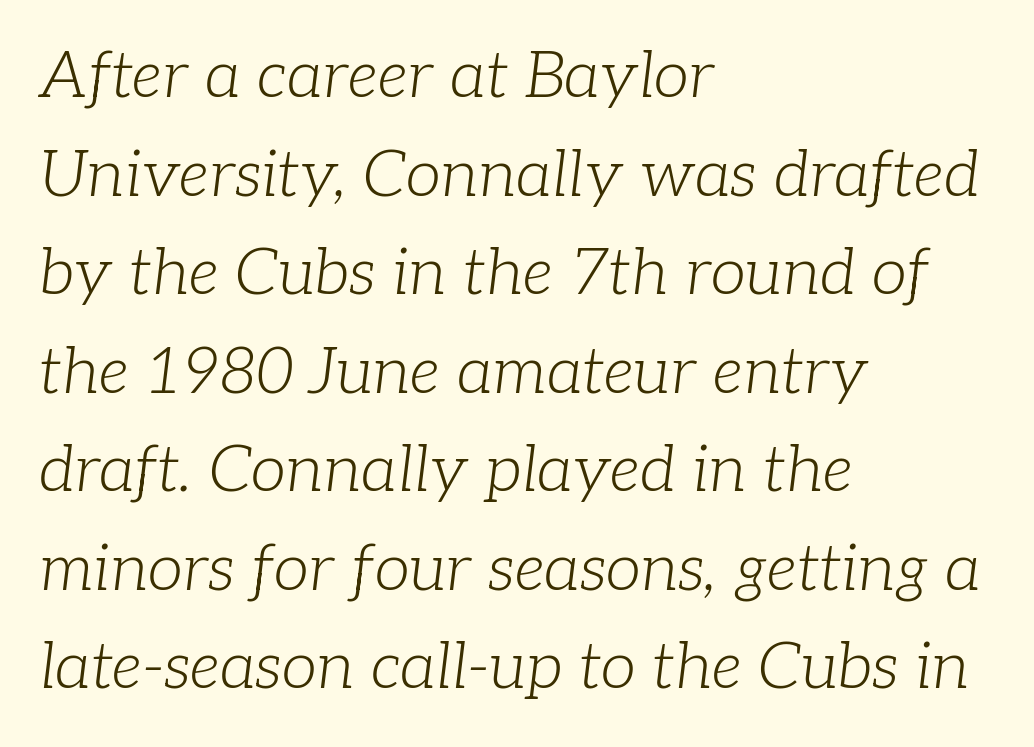
The image shows 64 px light serif type, italic (leaning right); set left-aligned, normal line spacing (1.54x), normal letter spacing, not underlined; low stroke contrast and a medium x-height.
